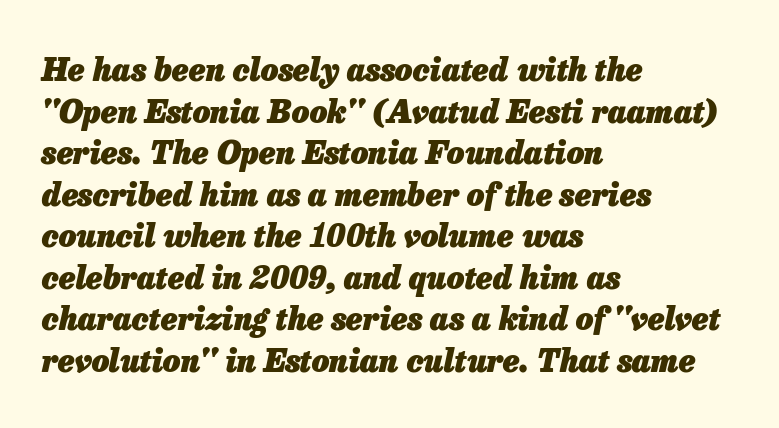
Q: Is the text bold? A: Yes.
Q: Is the text italic (slanted)? A: Yes, it leans right by about 13 degrees.
Q: Is the text underlined? A: No.
Q: How is the paragraph aligned? A: Left-aligned.
Q: Is the spacing between letters normal or unusually wide? A: Normal.
Q: Is the spacing between lines tight, normal or loose? A: Normal.
Q: Width (condensed, normal, or wide)? A: Normal.
Q: Stroke contrast? A: Low.
Q: x-height? A: Medium.
Q: Monospaced? A: No.
